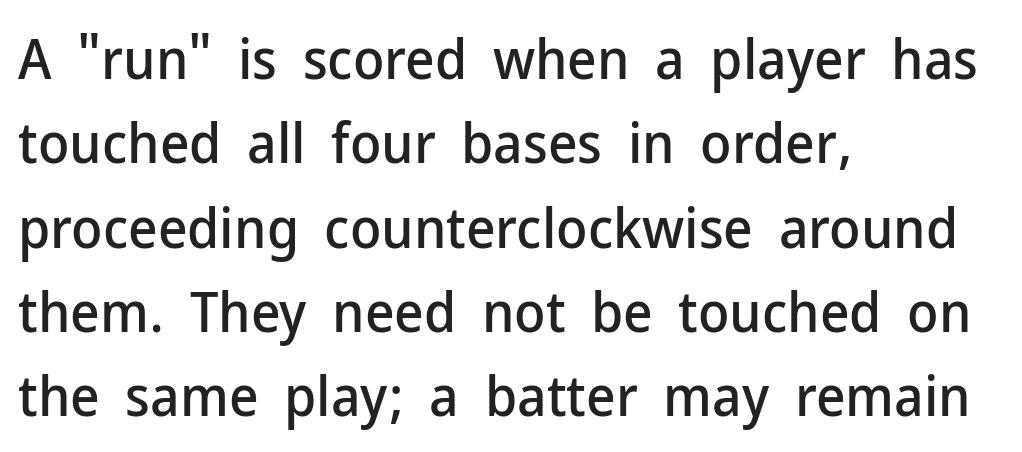
The image shows 57 px sans-serif type, upright; set left-aligned, normal line spacing (1.48x), normal letter spacing, not underlined; low stroke contrast and a medium x-height.
